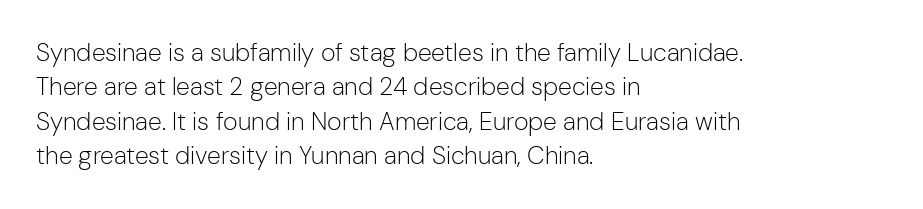
{"italic": "no", "bold": "no", "underline": "no", "align": "left", "line_spacing": "normal", "line_spacing_ratio": 1.38, "letter_spacing": "normal", "letter_spacing_em": 0.0, "glyph_px": 25}
